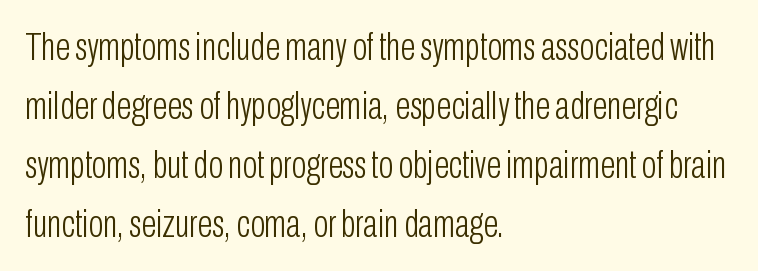
{"serif": "no", "italic": "no", "bold": "no", "weight": "light", "width": "condensed", "stroke_contrast": "low", "x_height": "medium", "monospaced": "no", "underline": "no", "align": "left", "line_spacing": "normal", "line_spacing_ratio": 1.51, "letter_spacing": "normal", "letter_spacing_em": 0.0, "glyph_px": 39}
